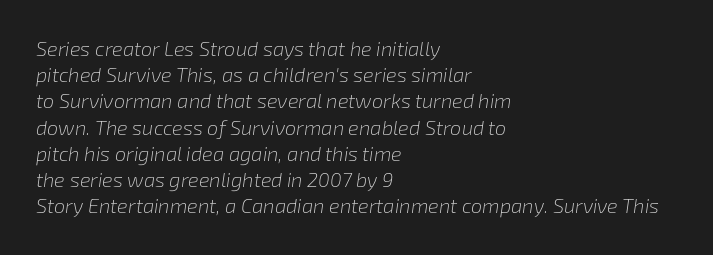
This rendering uses left alignment, leaving the right contour irregular. These lines sit exactly where default settings would place them. The letters look calm and open, with moderate or lighter stems. Notice how the stems are inclined rather than vertical — that's the hallmark of italics. Glyph-to-glyph distance matches everyday printed text. The passage shown is not underscored anywhere.
